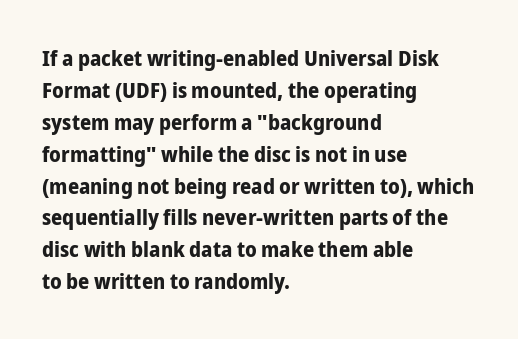
The image shows 22 px bold type, upright; set left-aligned, normal line spacing (1.45x), normal letter spacing, not underlined.
